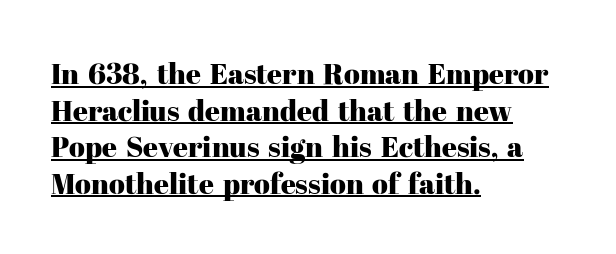
The designer went with a serif here, giving each stem small feet. You can see a thin bar hugging the bottom of the glyphs. Horizontal alignment here is leftward, the default for most running prose. Posture: straight, roman, zero tilt. Regular leading.
